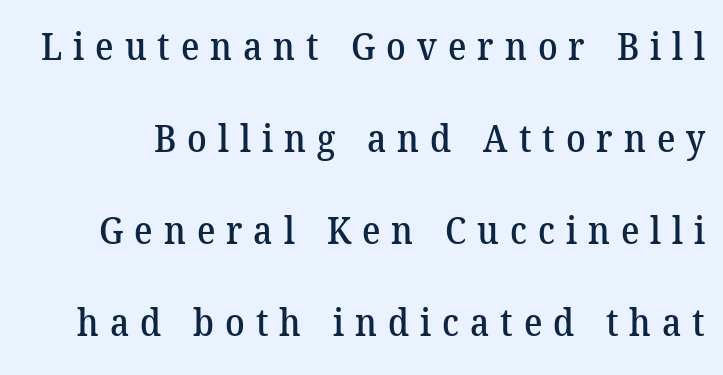
Q: Is the typeface a serif or a sans-serif typeface? A: Serif.
Q: Is the text underlined? A: No.
Q: Is the spacing between letters normal or unusually wide? A: Unusually wide.
Q: Is the spacing between lines tight, normal or loose? A: Loose.
Q: Width (condensed, normal, or wide)? A: Normal.
Q: Stroke contrast? A: Low.
Q: x-height? A: Medium.
Q: Monospaced? A: No.
